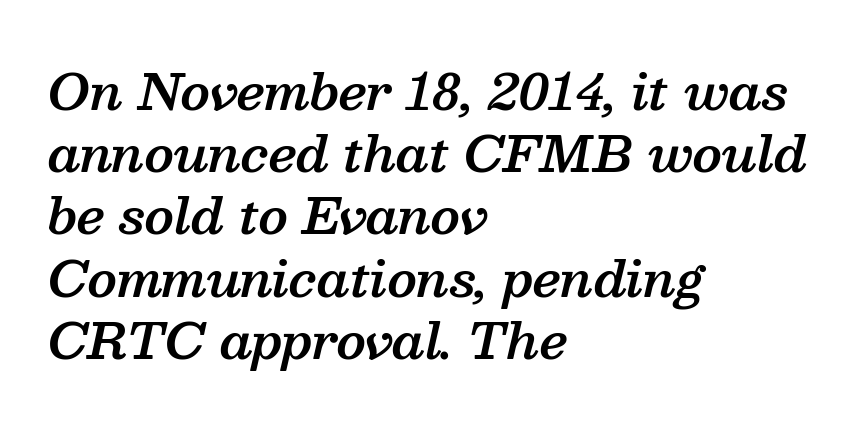
{"serif": "yes", "italic": "yes", "lean": "right", "slant_degrees": 13, "bold": "semi", "weight": "semibold", "width": "normal", "stroke_contrast": "medium", "x_height": "medium", "monospaced": "no", "underline": "no", "align": "left", "line_spacing": "normal", "line_spacing_ratio": 1.27, "letter_spacing": "normal", "letter_spacing_em": 0.0, "glyph_px": 49}
